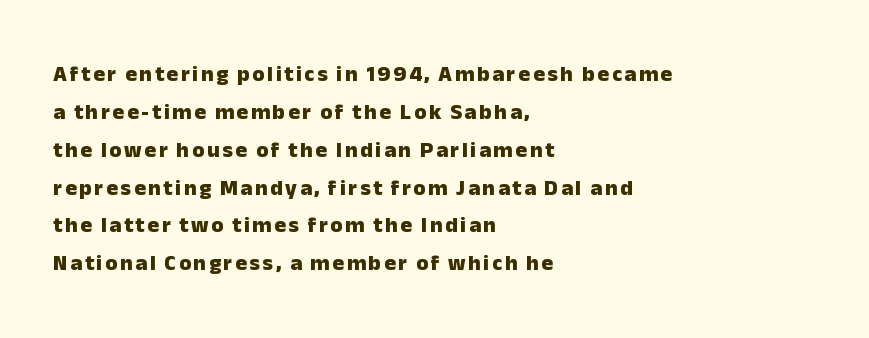
The specimen omits any rule beneath the text block's lines. The type sits square on the baseline with zero lean. Emphasis by weight is at full strength: bold. Compared with a centered layout, this one pins lines to the left instead.
